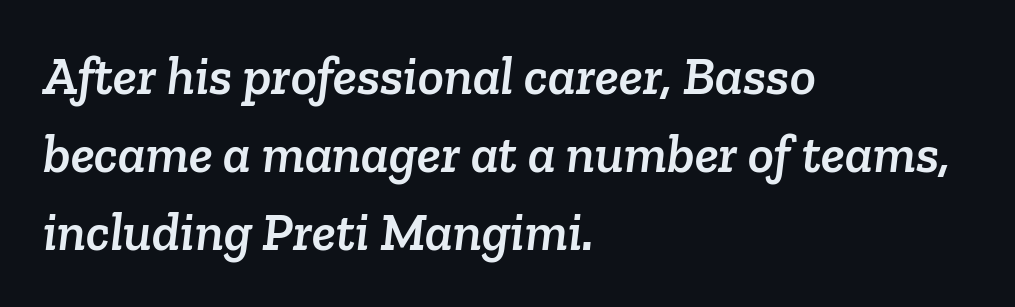
Tracking here is standard; glyphs follow each other at the usual distance. Note the varied advance widths — an 'i' is clearly narrower than an 'm'. The designer left line spacing at the default. Check the space under the baseline: it is left empty.
